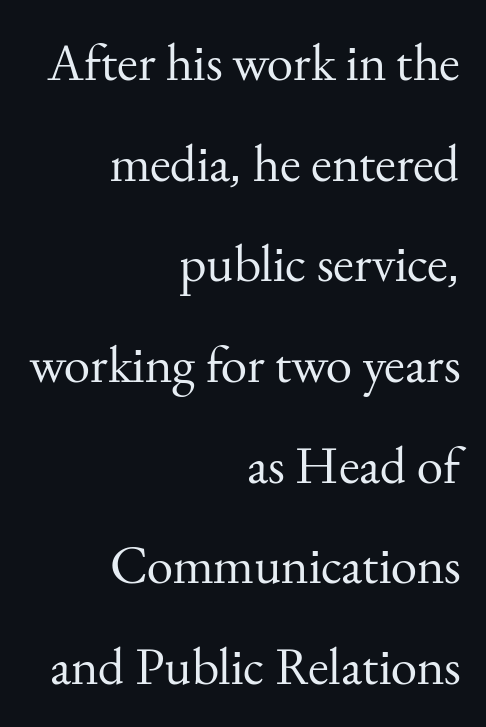
{"serif": "yes", "italic": "no", "bold": "no", "weight": "regular", "width": "normal", "stroke_contrast": "medium", "x_height": "small", "monospaced": "no", "underline": "no", "align": "right", "line_spacing": "loose", "line_spacing_ratio": 1.9, "letter_spacing": "normal", "letter_spacing_em": 0.0, "glyph_px": 53}
